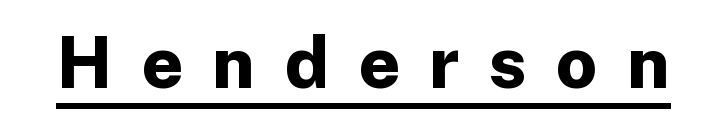
{"serif": "no", "italic": "no", "bold": "yes", "weight": "bold", "width": "normal", "stroke_contrast": "low", "x_height": "medium", "monospaced": "no", "underline": "yes", "letter_spacing": "wide", "letter_spacing_em": 0.41, "glyph_px": 72}
